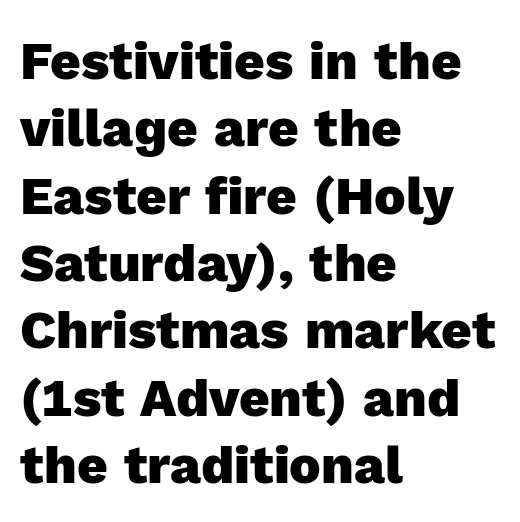
Q: Is the text bold? A: Yes.
Q: Is the text italic (slanted)? A: No, it is upright.
Q: Is the typeface a serif or a sans-serif typeface? A: Sans-serif.
Q: Is the text underlined? A: No.
Q: How is the paragraph aligned? A: Left-aligned.
Q: Is the spacing between letters normal or unusually wide? A: Normal.
Q: Is the spacing between lines tight, normal or loose? A: Normal.
Q: Width (condensed, normal, or wide)? A: Normal.
Q: x-height? A: Medium.
Q: Monospaced? A: No.
